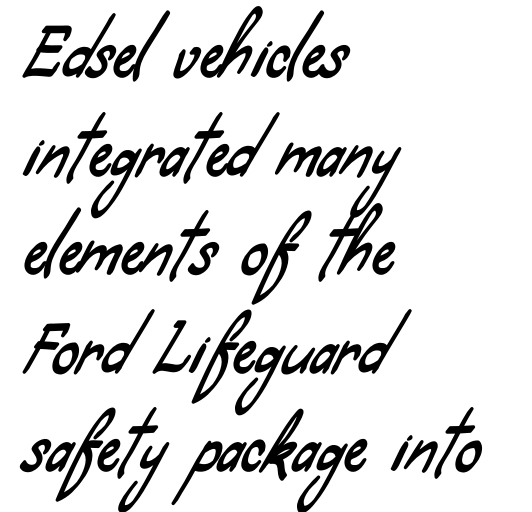
Q: Is the typeface a serif or a sans-serif typeface? A: Sans-serif.
Q: Is the text underlined? A: No.
Q: How is the paragraph aligned? A: Left-aligned.
Q: Is the spacing between letters normal or unusually wide? A: Normal.
Q: Is the spacing between lines tight, normal or loose? A: Normal.
Q: Width (condensed, normal, or wide)? A: Condensed.
Q: Stroke contrast? A: Low.
Q: x-height? A: Small.
Q: Monospaced? A: No.
